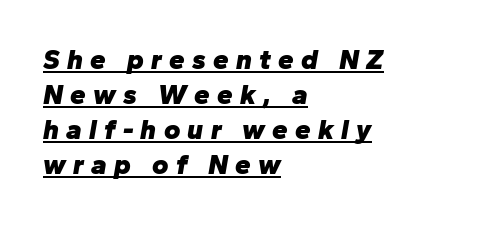
Summary of weight: heavy, a full bold. Someone cranked the tracking dial way up on this one. Slanted lettering throughout. You can see a thin bar hugging the bottom of the glyphs. Note the varied advance widths — an 'i' is clearly narrower than an 'm'. The compositor pushed each line to the left boundary.
